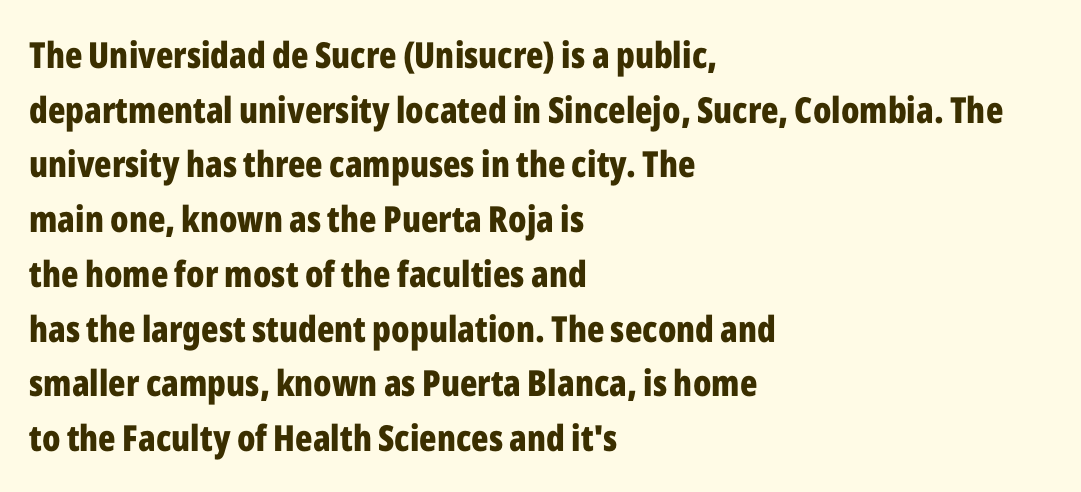
{"serif": "no", "italic": "no", "bold": "yes", "weight": "bold", "width": "condensed", "stroke_contrast": "low", "x_height": "medium", "monospaced": "no", "underline": "no", "align": "left", "line_spacing": "normal", "line_spacing_ratio": 1.52, "letter_spacing": "normal", "letter_spacing_em": 0.0, "glyph_px": 36}
